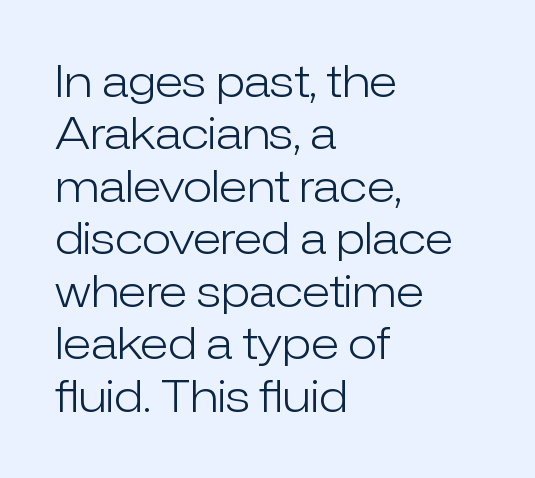
Is the type heavy? It reads as light-to-regular instead. Nothing sits at the stroke ends, so this counts as sans-serif. Default kerning and tracking; the words read as compact shapes. Every row of glyphs begins at an identical x-position on the left.
